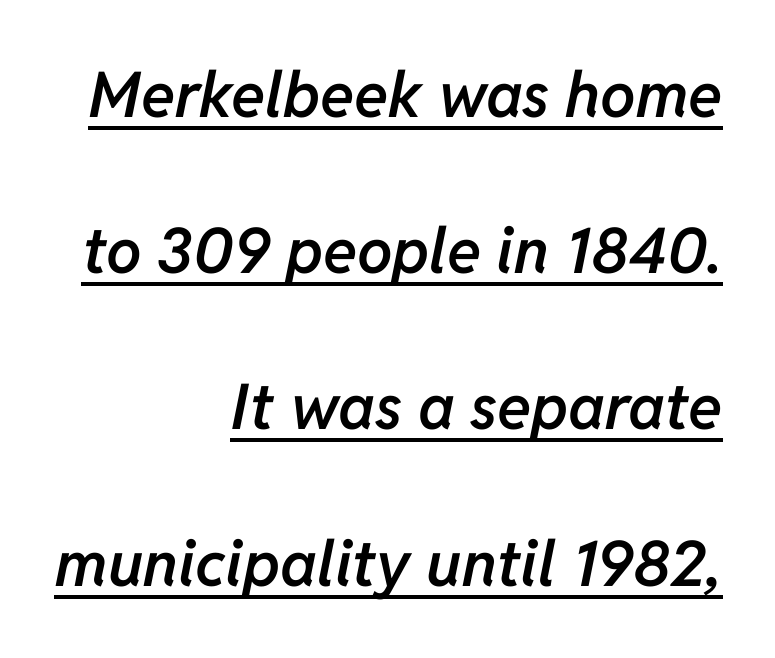
Q: Is the text bold? A: Semi-bold.
Q: Is the text italic (slanted)? A: Yes, it leans right by about 11 degrees.
Q: Is the text underlined? A: Yes.
Q: How is the paragraph aligned? A: Right-aligned.
Q: Is the spacing between letters normal or unusually wide? A: Normal.
Q: Is the spacing between lines tight, normal or loose? A: Loose.
Q: Width (condensed, normal, or wide)? A: Normal.
Q: Stroke contrast? A: Low.
Q: x-height? A: Medium.
Q: Monospaced? A: No.
